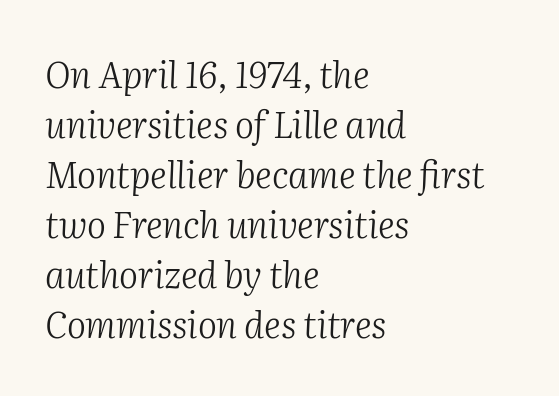
{"serif": "yes", "italic": "yes", "lean": "right", "slant_degrees": 2, "bold": "no", "weight": "light", "width": "normal", "stroke_contrast": "medium", "x_height": "medium", "monospaced": "no", "underline": "no", "align": "left", "line_spacing": "normal", "line_spacing_ratio": 1.39, "letter_spacing": "normal", "letter_spacing_em": 0.0, "glyph_px": 36}
